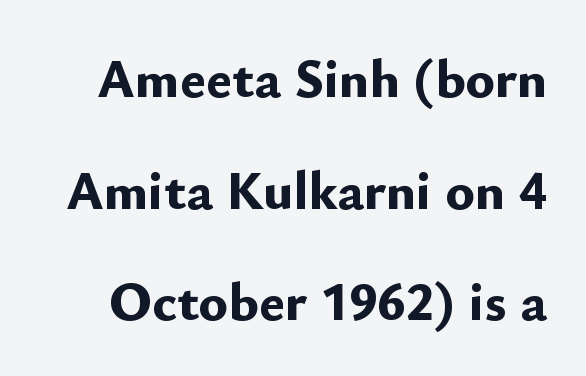
The image shows 55 px bold sans-serif type, upright; set loose line spacing (2.03x), normal letter spacing, not underlined; low stroke contrast and a small x-height.
